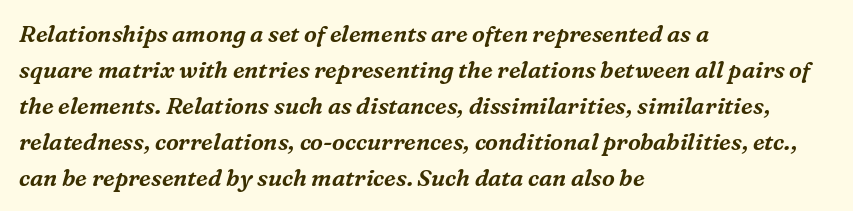
{"italic": "yes", "lean": "right", "slant_degrees": 16, "underline": "no", "align": "left", "line_spacing": "normal", "line_spacing_ratio": 1.56, "letter_spacing": "normal", "letter_spacing_em": 0.0, "glyph_px": 23}
